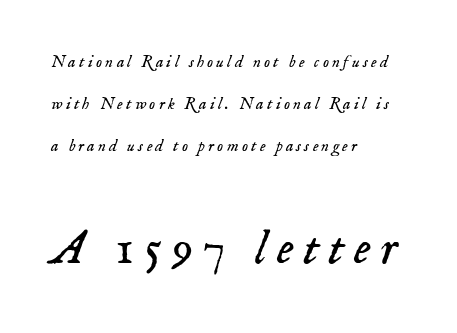
Glance below the letters and you will spot only blank space. The block of text is sparse from top to bottom, with ample space between rows. The specimen reads as italic at a glance. The letters carry serifs — small finishing strokes at the ends of their stems.
